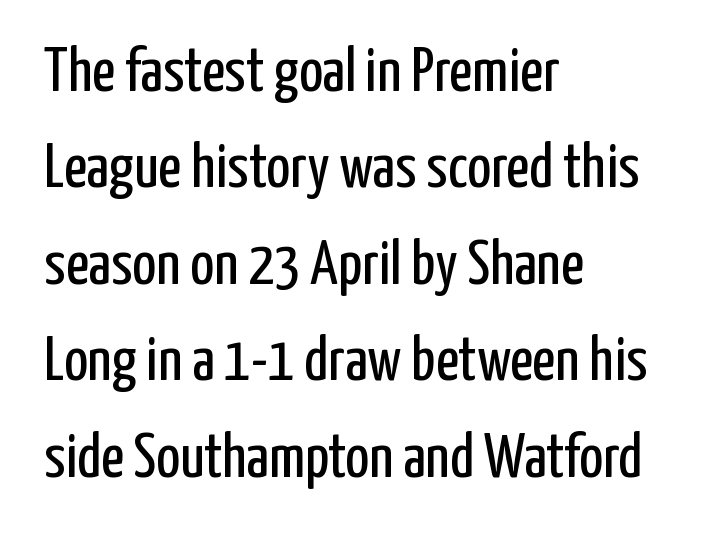
{"serif": "no", "italic": "no", "bold": "no", "weight": "regular", "width": "condensed", "stroke_contrast": "low", "x_height": "medium", "monospaced": "no", "underline": "no", "align": "left", "line_spacing": "normal", "line_spacing_ratio": 1.53, "letter_spacing": "normal", "letter_spacing_em": 0.0, "glyph_px": 63}
